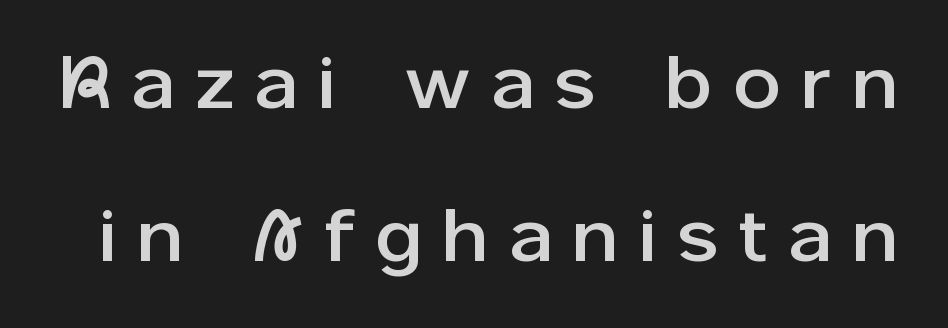
Nope, not italic — everything's standing straight. Students, observe: this is what heavily led, spacious text looks like. Proportional: the letters do not fall into vertical columns. Glyph-to-glyph distance is far greater than everyday printed text.
